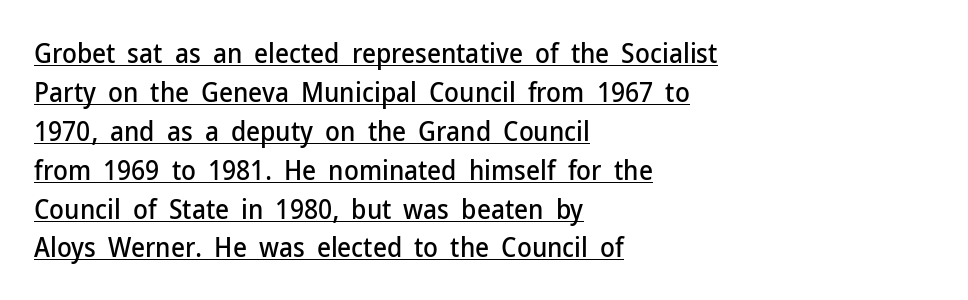
The image shows 27 px text type, upright; set left-aligned, normal line spacing (1.44x), normal letter spacing, underlined.
